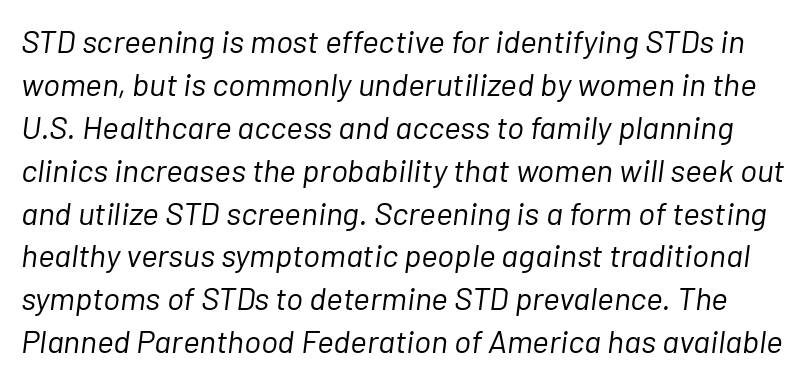
{"italic": "yes", "lean": "right", "slant_degrees": 7, "bold": "no", "weight": "light", "width": "normal", "stroke_contrast": "low", "x_height": "medium", "monospaced": "no", "underline": "no", "line_spacing": "normal", "line_spacing_ratio": 1.34, "letter_spacing": "normal", "letter_spacing_em": 0.0, "glyph_px": 32}
